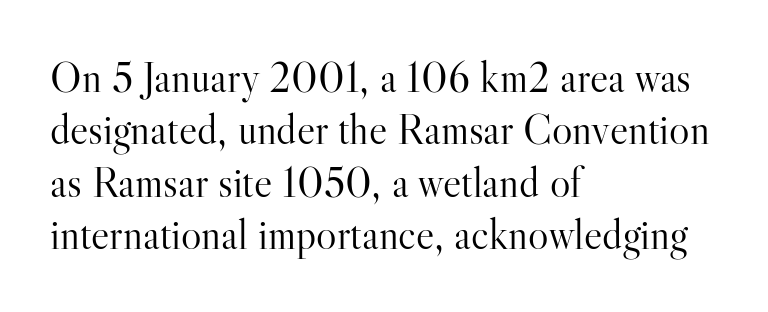
Style check: upright. The words here are not underlined. Typographically, this falls in the serif category. This reads as an unemphasized weight, regular at the heaviest. Layout note: lines flush left. The passage shown has conventional tracking throughout.
